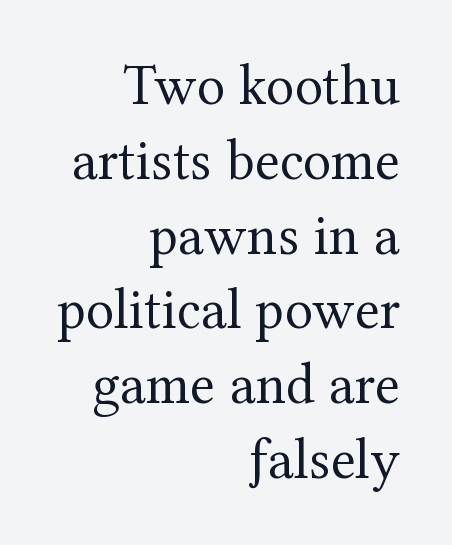
Q: Is the text bold? A: No.
Q: Is the text italic (slanted)? A: No, it is upright.
Q: Is the typeface a serif or a sans-serif typeface? A: Serif.
Q: Is the text underlined? A: No.
Q: How is the paragraph aligned? A: Right-aligned.
Q: Is the spacing between letters normal or unusually wide? A: Normal.
Q: Is the spacing between lines tight, normal or loose? A: Normal.
Q: Width (condensed, normal, or wide)? A: Normal.
Q: Stroke contrast? A: Medium.
Q: x-height? A: Medium.
Q: Monospaced? A: No.
